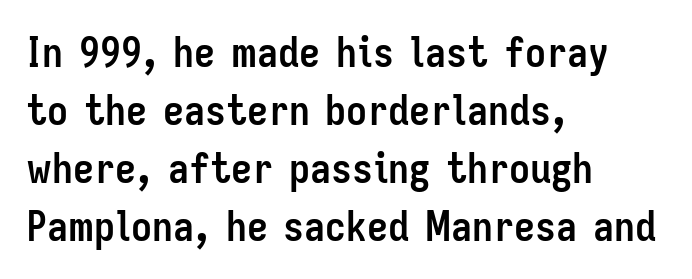
The image shows 42 px semibold, condensed sans-serif type, upright; set left-aligned, normal line spacing (1.38x), normal letter spacing, not underlined; low stroke contrast and a medium x-height.
